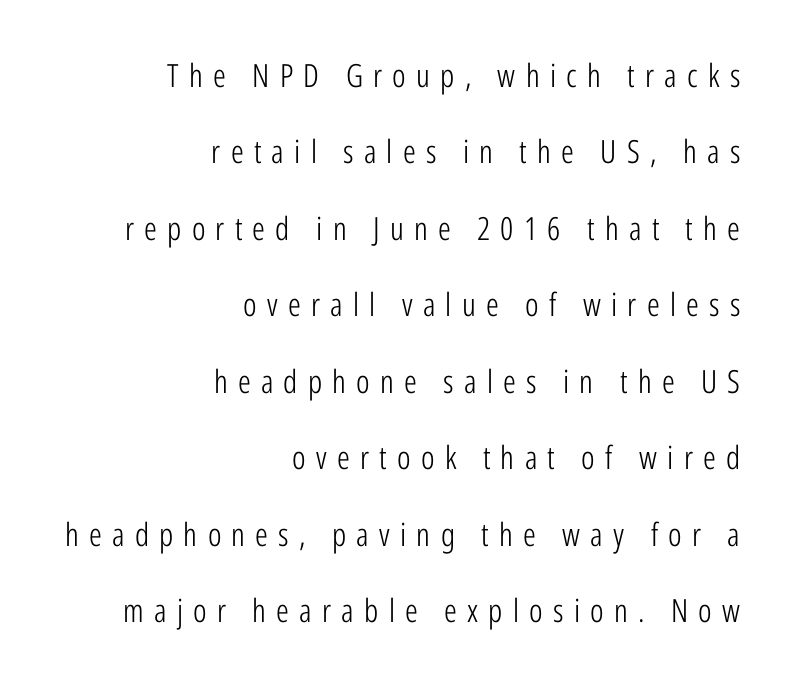
Q: Is the text bold? A: No.
Q: Is the text italic (slanted)? A: No, it is upright.
Q: Is the typeface a serif or a sans-serif typeface? A: Sans-serif.
Q: Is the text underlined? A: No.
Q: How is the paragraph aligned? A: Right-aligned.
Q: Is the spacing between letters normal or unusually wide? A: Unusually wide.
Q: Is the spacing between lines tight, normal or loose? A: Loose.
Q: Width (condensed, normal, or wide)? A: Condensed.
Q: Stroke contrast? A: Low.
Q: x-height? A: Medium.
Q: Monospaced? A: No.
